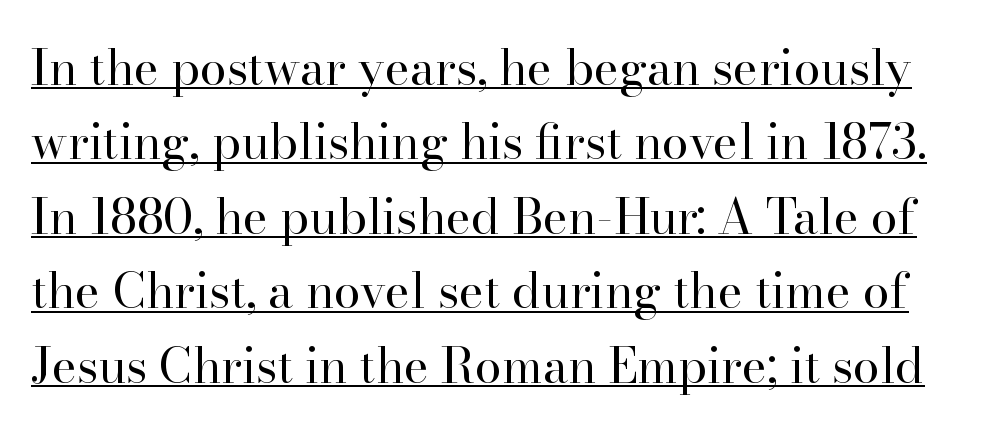
Q: Is the text bold? A: No.
Q: Is the text italic (slanted)? A: No, it is upright.
Q: Is the typeface a serif or a sans-serif typeface? A: Serif.
Q: Is the text underlined? A: Yes.
Q: Is the spacing between letters normal or unusually wide? A: Normal.
Q: Is the spacing between lines tight, normal or loose? A: Normal.
Q: Width (condensed, normal, or wide)? A: Normal.
Q: Stroke contrast? A: High.
Q: x-height? A: Small.
Q: Monospaced? A: No.
